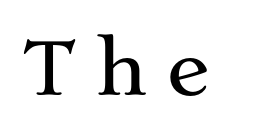
The image shows 73 px wide serif type, upright; set unusually wide letter spacing (+0.24 em), not underlined; medium stroke contrast and a medium x-height.
